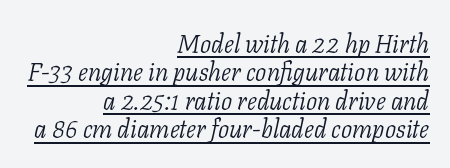
The image shows 25 px text type, italic (leaning right); set right-aligned, tight line spacing (1.14x), normal letter spacing, underlined.
